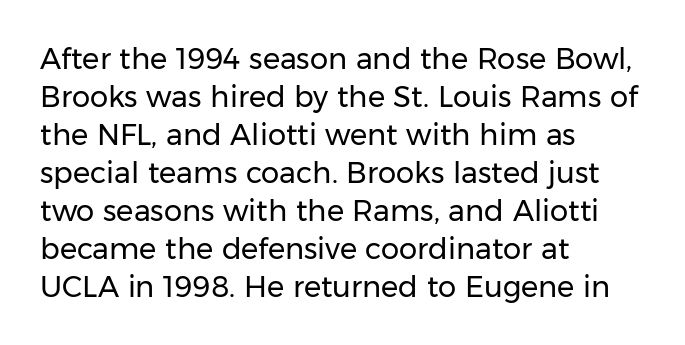
The image shows 29 px regular-weight sans-serif type, upright; set left-aligned, normal line spacing (1.31x), normal letter spacing, not underlined; low stroke contrast and a medium x-height.
